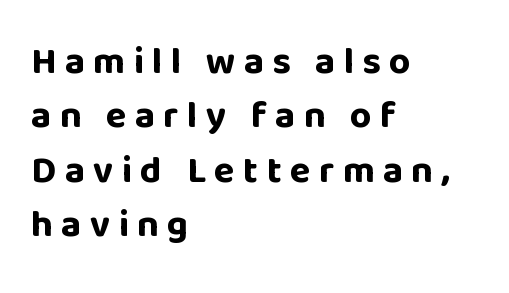
Q: Is the text bold? A: Yes.
Q: Is the text italic (slanted)? A: No, it is upright.
Q: Is the typeface a serif or a sans-serif typeface? A: Sans-serif.
Q: Is the text underlined? A: No.
Q: How is the paragraph aligned? A: Left-aligned.
Q: Is the spacing between letters normal or unusually wide? A: Unusually wide.
Q: Is the spacing between lines tight, normal or loose? A: Normal.
Q: Width (condensed, normal, or wide)? A: Normal.
Q: Stroke contrast? A: Low.
Q: x-height? A: Large.
Q: Monospaced? A: No.
